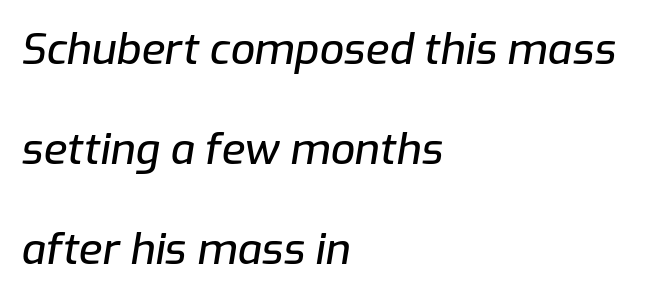
The specimen reads as italic at a glance. Anything drawn beneath the words? Only blank space. In CSS terms this would be text-align: left. Notice the wide empty band between every row — that's loose leading.
